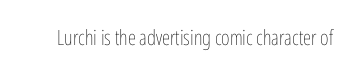
The image shows 21 px text type, upright; set normal letter spacing, not underlined.
